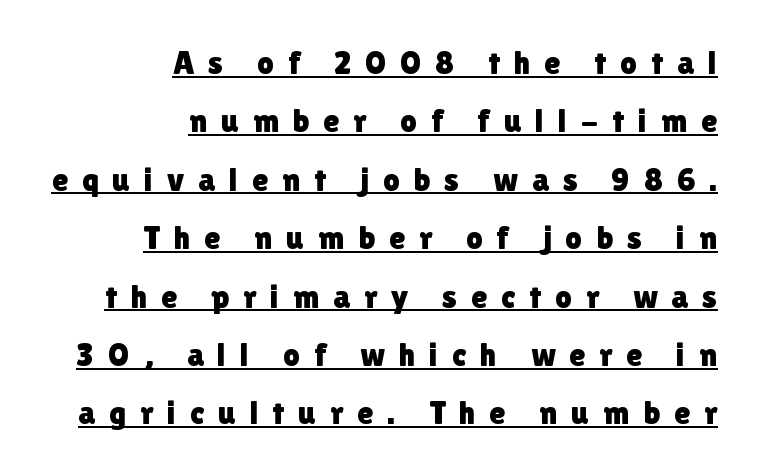
Are there feet on the stems? There aren't — it's a sans. This sample has the flowing, uneven cadence of proportional lettering. You can tell it's not italic because the verticals are truly vertical. Glance below the letters and you will spot a drawn line.
